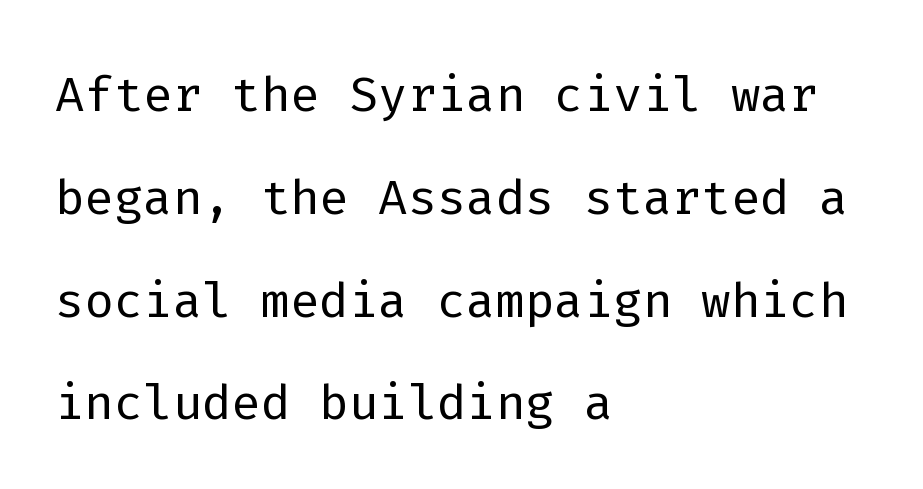
{"serif": "no", "italic": "no", "bold": "no", "weight": "light", "width": "normal", "stroke_contrast": "low", "x_height": "medium", "monospaced": "yes", "underline": "no", "align": "left", "line_spacing": "normal", "line_spacing_ratio": 1.49, "letter_spacing": "normal", "letter_spacing_em": 0.0, "glyph_px": 69}
